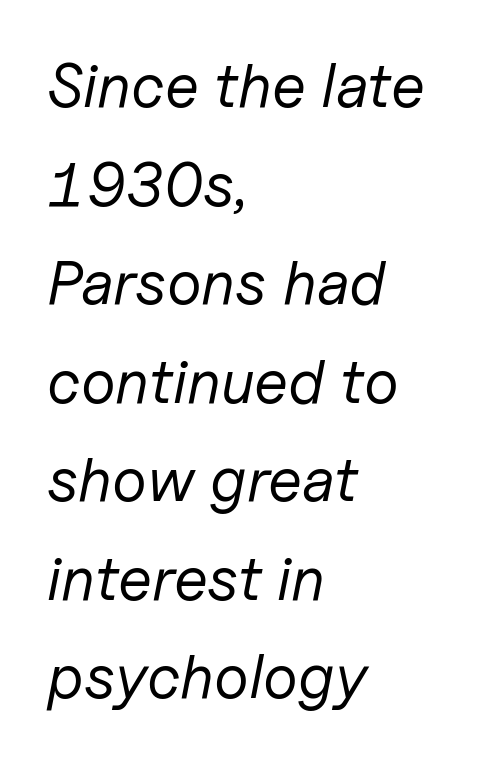
{"italic": "yes", "lean": "right", "slant_degrees": 11, "bold": "no", "weight": "regular", "width": "normal", "stroke_contrast": "low", "x_height": "medium", "monospaced": "no", "underline": "no", "align": "left", "line_spacing": "normal", "line_spacing_ratio": 1.59, "letter_spacing": "normal", "letter_spacing_em": 0.0, "glyph_px": 62}
